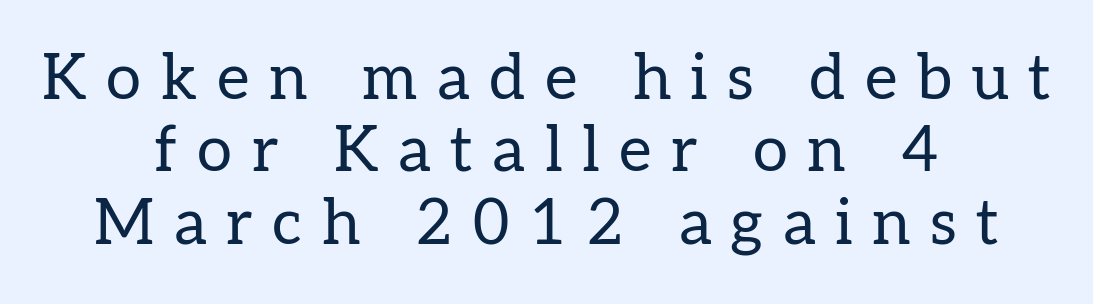
Q: Is the text bold? A: No.
Q: Is the text italic (slanted)? A: No, it is upright.
Q: Is the typeface a serif or a sans-serif typeface? A: Serif.
Q: Is the text underlined? A: No.
Q: How is the paragraph aligned? A: Centered.
Q: Is the spacing between letters normal or unusually wide? A: Unusually wide.
Q: Is the spacing between lines tight, normal or loose? A: Tight.
Q: Width (condensed, normal, or wide)? A: Normal.
Q: Stroke contrast? A: Low.
Q: x-height? A: Medium.
Q: Monospaced? A: No.
